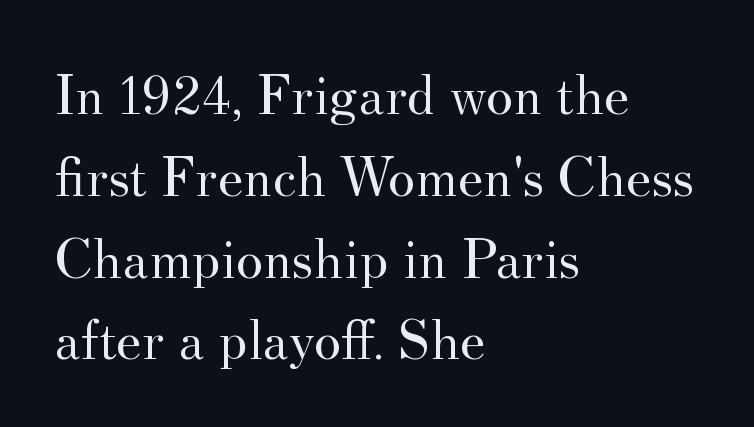
The baseline area is clear. The specimen reads as upright at a glance. Students, note that the glyphs here touch the page at normal intervals. Compared with typical paragraphs, the rows here are spaced about the same. Summary of weight: not heavy and not bold. The rendering shows small feet on the letterforms — a serif design.
